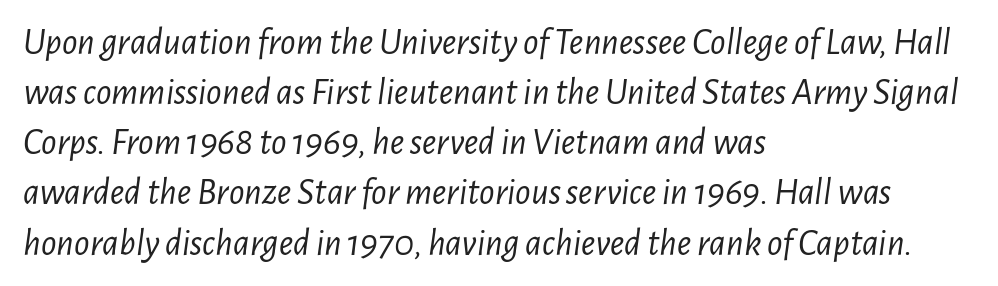
Q: Is the text bold? A: No.
Q: Is the text italic (slanted)? A: Yes, it leans right by about 7 degrees.
Q: Is the text underlined? A: No.
Q: How is the paragraph aligned? A: Left-aligned.
Q: Is the spacing between letters normal or unusually wide? A: Normal.
Q: Is the spacing between lines tight, normal or loose? A: Normal.
Q: Width (condensed, normal, or wide)? A: Condensed.
Q: Stroke contrast? A: Low.
Q: x-height? A: Medium.
Q: Monospaced? A: No.
